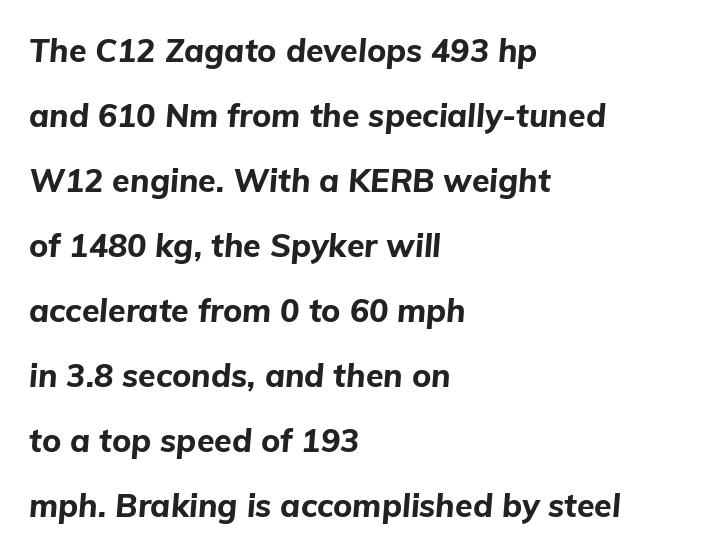
Q: Is the text bold? A: Yes.
Q: Is the text italic (slanted)? A: Yes, it leans right by about 5 degrees.
Q: Is the text underlined? A: No.
Q: How is the paragraph aligned? A: Left-aligned.
Q: Is the spacing between letters normal or unusually wide? A: Normal.
Q: Is the spacing between lines tight, normal or loose? A: Loose.
Q: Width (condensed, normal, or wide)? A: Normal.
Q: Stroke contrast? A: Low.
Q: x-height? A: Medium.
Q: Monospaced? A: No.
